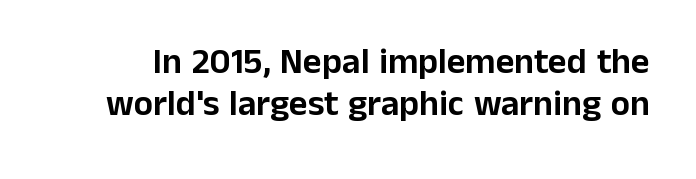
Q: Is the text italic (slanted)? A: No, it is upright.
Q: Is the typeface a serif or a sans-serif typeface? A: Sans-serif.
Q: Is the text underlined? A: No.
Q: Is the spacing between letters normal or unusually wide? A: Normal.
Q: Width (condensed, normal, or wide)? A: Normal.
Q: Stroke contrast? A: Low.
Q: x-height? A: Medium.
Q: Monospaced? A: No.
